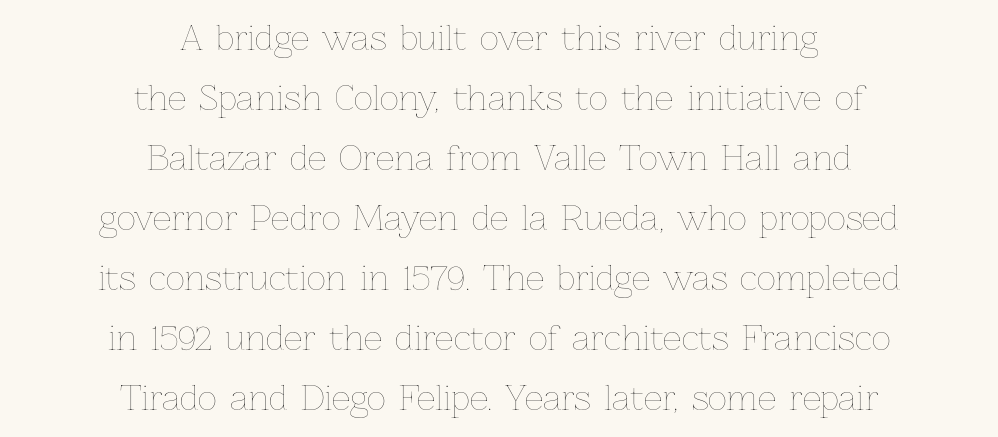
{"italic": "no", "bold": "no", "weight": "thin", "width": "normal", "stroke_contrast": "low", "x_height": "medium", "monospaced": "no", "underline": "no", "align": "center", "line_spacing_ratio": 1.82, "letter_spacing": "normal", "letter_spacing_em": 0.0, "glyph_px": 33}
